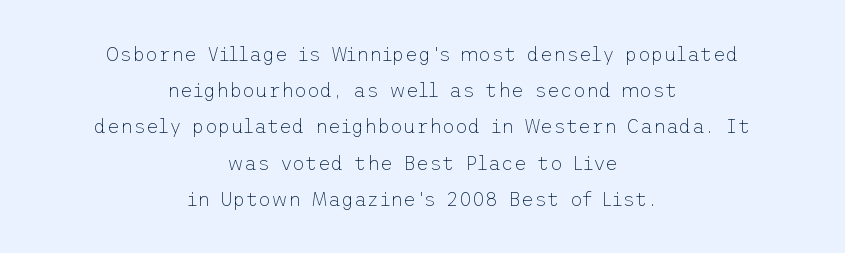
Q: Is the text bold? A: No.
Q: Is the text italic (slanted)? A: No, it is upright.
Q: Is the text underlined? A: No.
Q: How is the paragraph aligned? A: Centered.
Q: Is the spacing between letters normal or unusually wide? A: Normal.
